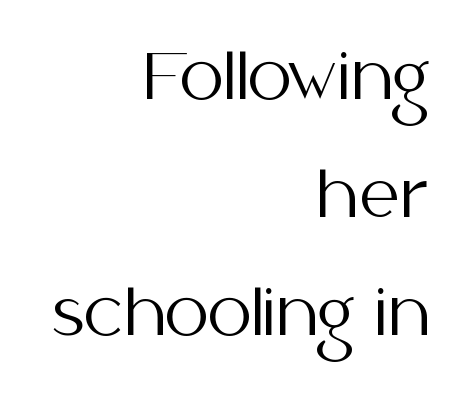
Q: Is the text bold? A: No.
Q: Is the text italic (slanted)? A: No, it is upright.
Q: Is the typeface a serif or a sans-serif typeface? A: Sans-serif.
Q: Is the text underlined? A: No.
Q: How is the paragraph aligned? A: Right-aligned.
Q: Is the spacing between letters normal or unusually wide? A: Normal.
Q: Width (condensed, normal, or wide)? A: Normal.
Q: Stroke contrast? A: Medium.
Q: x-height? A: Medium.
Q: Monospaced? A: No.
